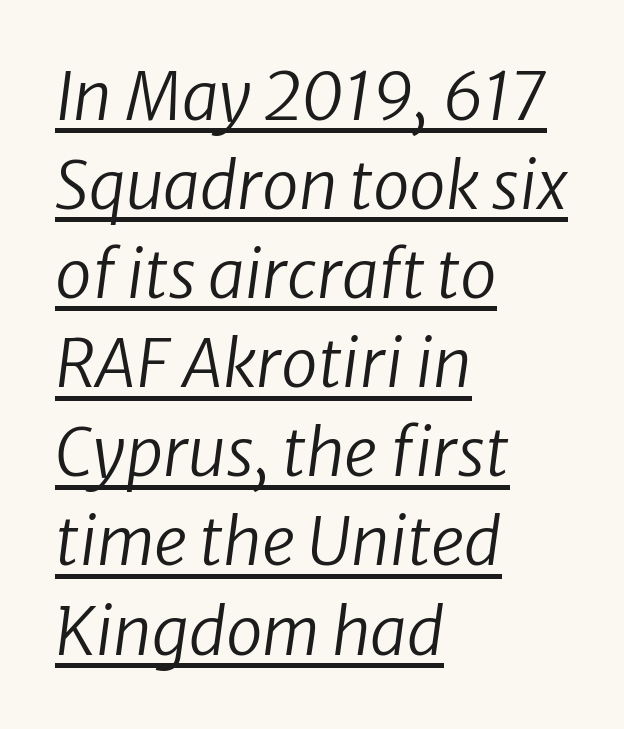
Baseline-to-baseline distance is the conventional proportion of letter height. Short note: letters normally spaced. The lettering tilts uniformly, giving the passage an italic look. Spacing verdict: proportional, widths tailored to each character. The strokes carry an ordinary text weight at most. The rag falls on the right side of this text block.
